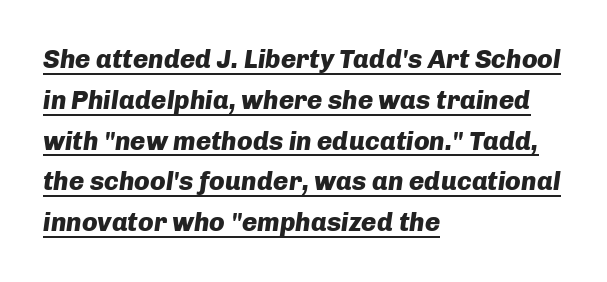
The image shows 26 px bold type, italic (leaning right); set left-aligned, normal line spacing (1.57x), normal letter spacing, underlined.
